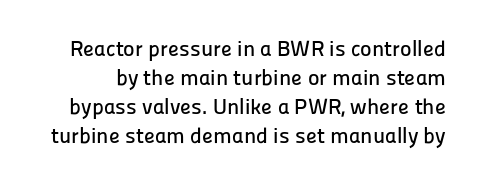
{"italic": "no", "underline": "no", "line_spacing": "normal", "line_spacing_ratio": 1.32, "letter_spacing": "normal", "letter_spacing_em": 0.0, "glyph_px": 22}
